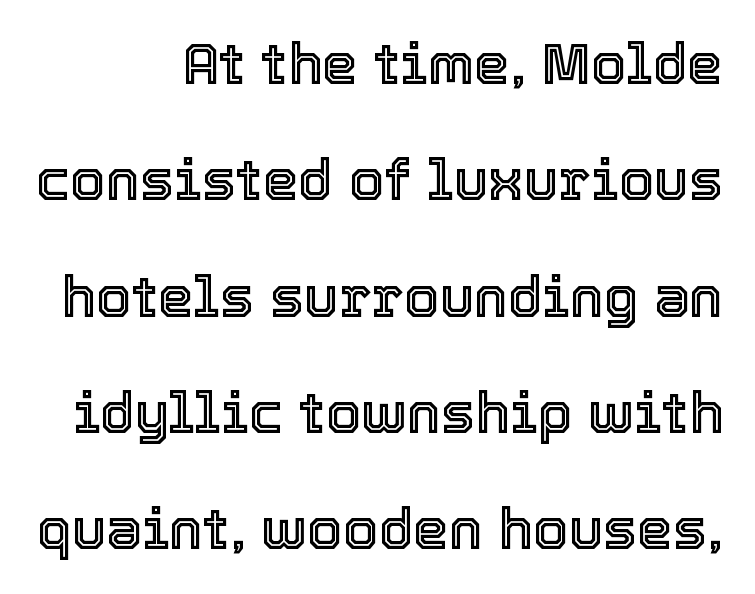
The image shows 57 px text type, upright; set loose line spacing (2.04x), normal letter spacing, not underlined; a medium x-height.
